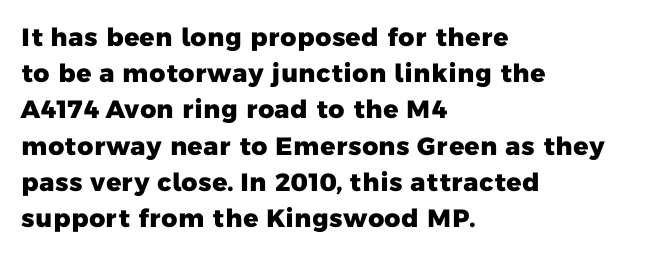
{"bold": "yes", "underline": "no", "align": "left", "line_spacing": "normal", "line_spacing_ratio": 1.45, "letter_spacing": "normal", "letter_spacing_em": 0.0, "glyph_px": 25}
